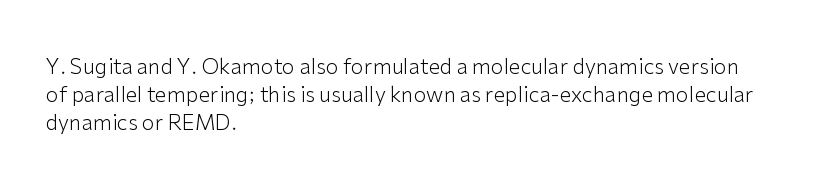
{"italic": "no", "bold": "no", "underline": "no", "align": "left", "line_spacing": "normal", "line_spacing_ratio": 1.33, "letter_spacing": "normal", "letter_spacing_em": 0.0, "glyph_px": 21}
